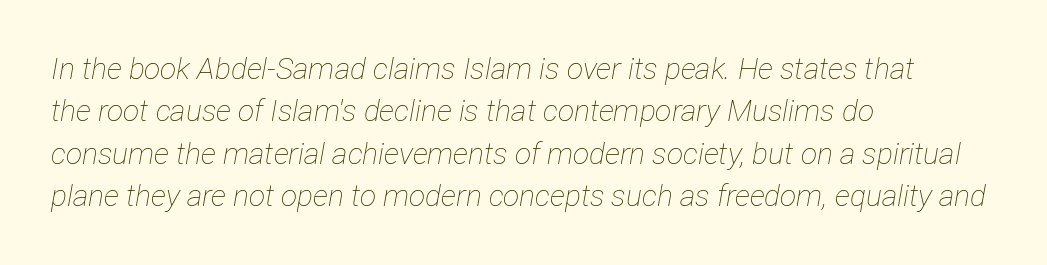
Q: Is the text bold? A: No.
Q: Is the text italic (slanted)? A: Yes, it leans right by about 12 degrees.
Q: Is the text underlined? A: No.
Q: How is the paragraph aligned? A: Left-aligned.
Q: Is the spacing between letters normal or unusually wide? A: Normal.
Q: Is the spacing between lines tight, normal or loose? A: Normal.
Q: Width (condensed, normal, or wide)? A: Condensed.
Q: Stroke contrast? A: Low.
Q: x-height? A: Medium.
Q: Monospaced? A: No.
